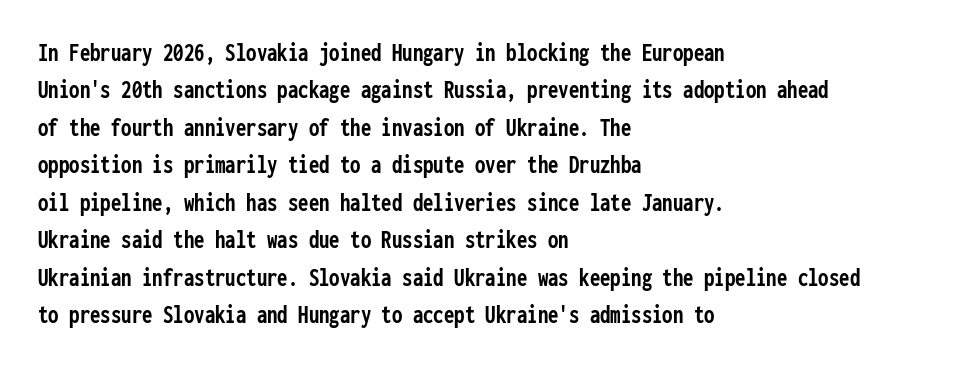
When letters stand straight like this, we call the style roman or upright. A clean baseline with only descenders dipping below it. Horizontally, the lines are justified to the leading edge only. Is there much room between lines? A standard amount, neither cramped nor airy.
